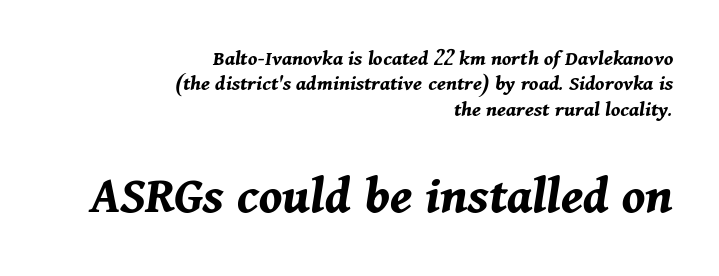
Is this a fixed-width face? No — the glyphs have proportional, varying widths. Every character sits at an angle, as italics do. The area under the type is left untouched. The rendering anchors every line to the right-hand side. Summary of weight: heavy, a full bold.
